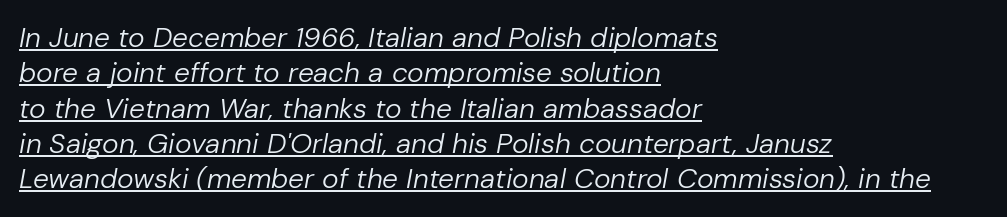
Q: Is the text bold? A: No.
Q: Is the text italic (slanted)? A: Yes, it leans right by about 10 degrees.
Q: Is the text underlined? A: Yes.
Q: How is the paragraph aligned? A: Left-aligned.
Q: Is the spacing between letters normal or unusually wide? A: Normal.
Q: Is the spacing between lines tight, normal or loose? A: Normal.
Q: Width (condensed, normal, or wide)? A: Normal.
Q: Stroke contrast? A: Low.
Q: x-height? A: Medium.
Q: Monospaced? A: No.
